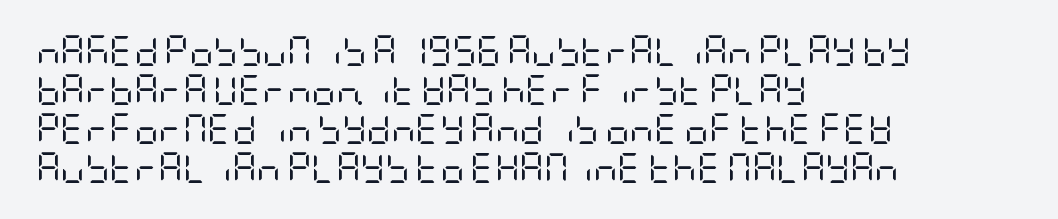
Q: Is the text bold? A: No.
Q: Is the text italic (slanted)? A: No, it is upright.
Q: Is the typeface a serif or a sans-serif typeface? A: Sans-serif.
Q: Is the text underlined? A: No.
Q: How is the paragraph aligned? A: Left-aligned.
Q: Is the spacing between letters normal or unusually wide? A: Normal.
Q: Is the spacing between lines tight, normal or loose? A: Normal.
Q: Width (condensed, normal, or wide)? A: Condensed.
Q: Stroke contrast? A: Low.
Q: x-height? A: Large.
